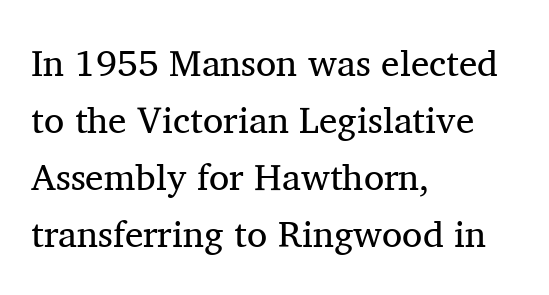
Is the block centered? No — it sits flush against the left margin. Observe the ordinary spacing: letters are neighbours, not strangers. It's the straight-up-and-down kind of type. Compared with a typical body face, this is equally light or lighter still.
